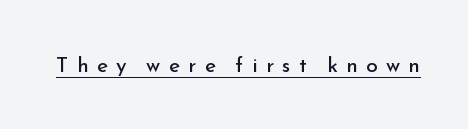
Tracking value appears strongly positive — letters spread wide. If you drew a line through each stem, it would be perfectly vertical. Glance below the letters and you will spot a drawn line. The strokes carry an ordinary text weight at most.
